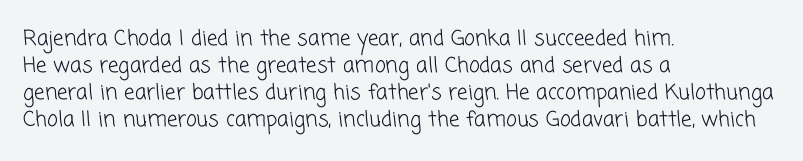
{"bold": "no", "underline": "no", "align": "left", "line_spacing": "normal", "line_spacing_ratio": 1.29, "letter_spacing": "normal", "letter_spacing_em": 0.0, "glyph_px": 21}
